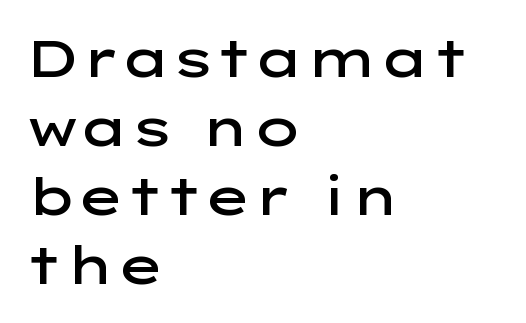
The image shows 52 px semibold, wide sans-serif type, upright; set left-aligned, normal line spacing (1.33x), normal letter spacing, not underlined; low stroke contrast and a medium x-height.
